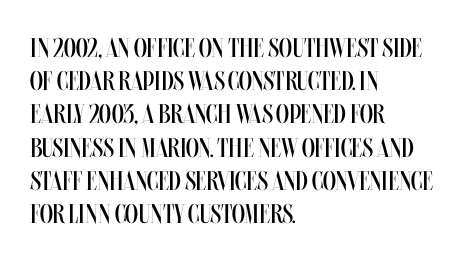
The image shows 27 px text type, upright; set left-aligned, line spacing 1.23x, normal letter spacing, not underlined.
